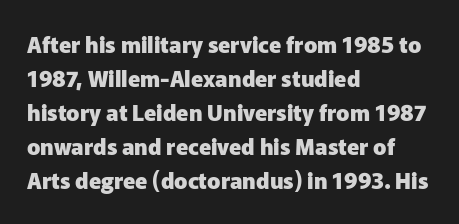
The image shows 22 px bold type, upright; set left-aligned, normal line spacing (1.55x), normal letter spacing, not underlined.
